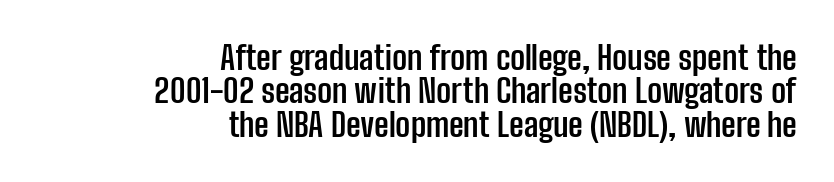
The image shows 33 px semibold, condensed sans-serif type, upright; set right-aligned, tight line spacing (1.01x), normal letter spacing, not underlined; low stroke contrast and a medium x-height.
